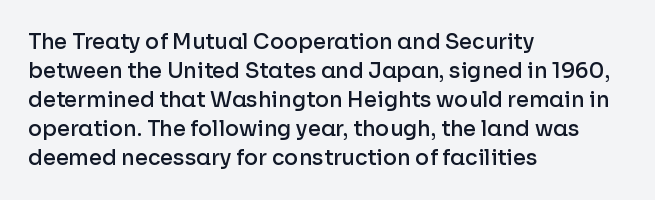
{"italic": "no", "bold": "semi", "underline": "no", "align": "left", "line_spacing": "normal", "line_spacing_ratio": 1.38, "letter_spacing": "normal", "letter_spacing_em": 0.0, "glyph_px": 21}
